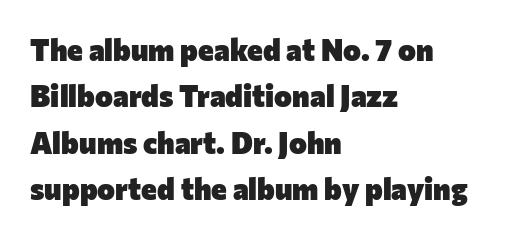
Underlining? Definitely not there. A typesetter would call this leading conventional body-copy spacing. Serif or sans? Sans — the stroke terminals are bare. Compared with a centered layout, this one pins lines to the left instead.
